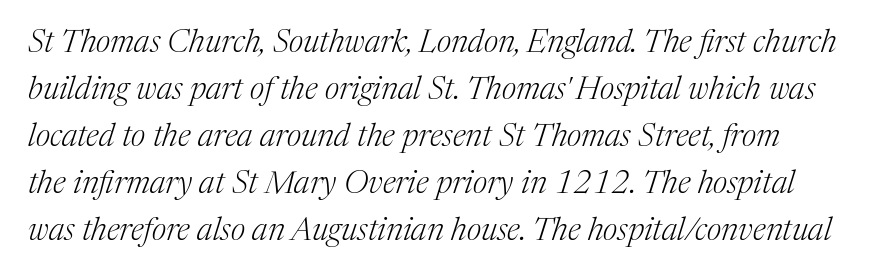
The image shows 32 px light serif type, italic (leaning right); set normal line spacing (1.47x), normal letter spacing, not underlined; medium stroke contrast and a medium x-height.
